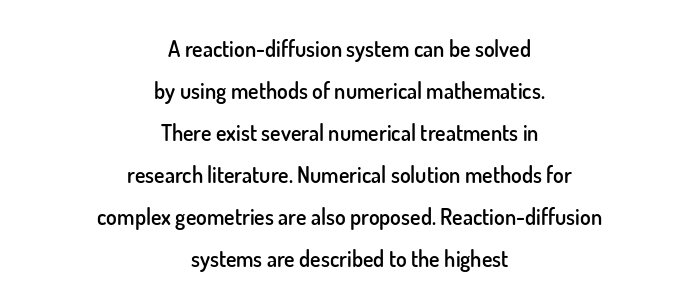
The image shows 22 px text type, upright; set centered, loose line spacing (1.91x), normal letter spacing, not underlined.
